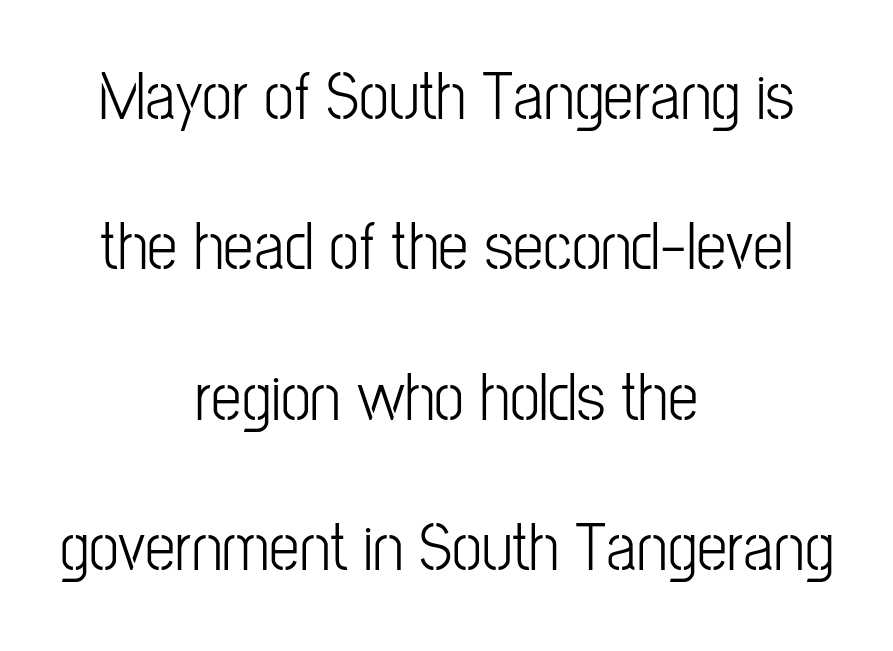
This sample trades compactness for vertical openness between lines. Observe the absence of serifs on each vertical stroke in this sample. This sample uses an upright cut, with every glyph sitting square on the baseline. One-word summary of the alignment: center.
